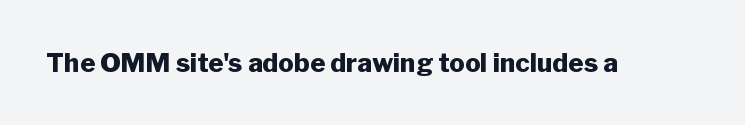
The image shows 26 px bold type, upright; set normal letter spacing, not underlined.
